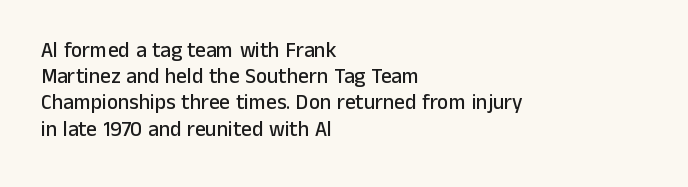
{"italic": "no", "underline": "no", "align": "left", "line_spacing": "normal", "line_spacing_ratio": 1.25, "letter_spacing": "normal", "letter_spacing_em": 0.0, "glyph_px": 21}
